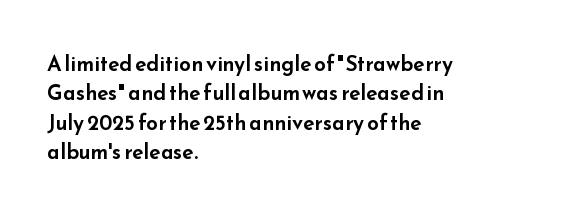
If you drew a ruler down the left edge, every line would touch it. The foot of each line stays bare and open. What's the leading like? Ordinary, nothing unusual. The axis of the letterforms is exactly vertical. Observe the ordinary spacing: letters are neighbours, not strangers.
